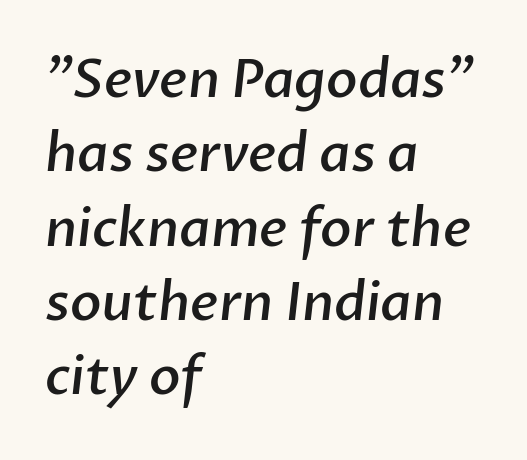
The image shows 52 px semibold sans-serif type; set left-aligned, normal line spacing (1.43x), normal letter spacing, not underlined; low stroke contrast and a medium x-height.
